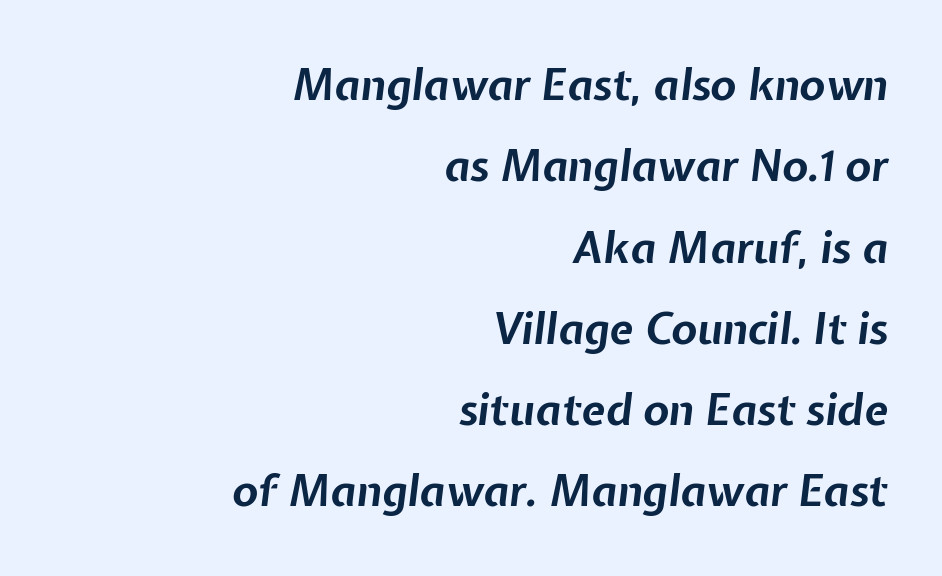
The image shows 43 px bold type, italic (leaning right); set right-aligned, line spacing 1.89x, normal letter spacing, not underlined; low stroke contrast and a medium x-height.
